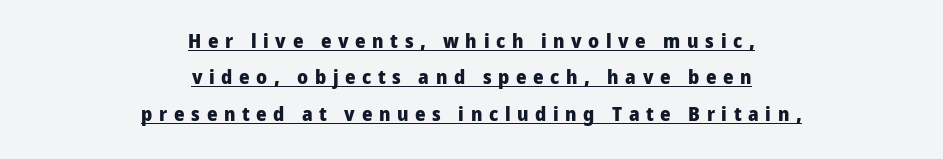
The image shows 20 px bold type, upright; set centered, line spacing 1.82x, unusually wide letter spacing (+0.33 em), underlined.
